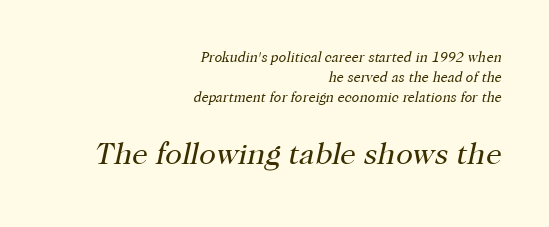
Q: Is the text bold? A: No.
Q: Is the text italic (slanted)? A: Yes, it leans right by about 12 degrees.
Q: Is the typeface a serif or a sans-serif typeface? A: Serif.
Q: Is the text underlined? A: No.
Q: How is the paragraph aligned? A: Right-aligned.
Q: Is the spacing between letters normal or unusually wide? A: Normal.
Q: Is the spacing between lines tight, normal or loose? A: Normal.
Q: Which block of text is set in a larger size, the first (top) or the second (bottom)? A: The second (bottom) one.
Q: Width (condensed, normal, or wide)? A: Normal.
Q: Stroke contrast? A: High.
Q: x-height? A: Medium.
Q: Monospaced? A: No.
